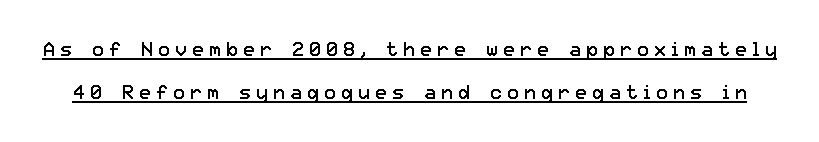
The rendered words wear a rule along their underside. Upright lettering throughout. Spacing between characters has been opened up far beyond the box default. What's the leading like? Stretched, with rows far apart.
